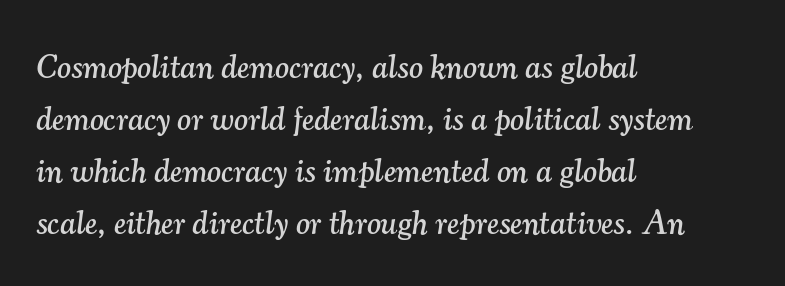
The image shows 33 px serif type, italic (leaning right); set left-aligned, normal line spacing (1.58x), normal letter spacing, not underlined; medium stroke contrast and a small x-height.
